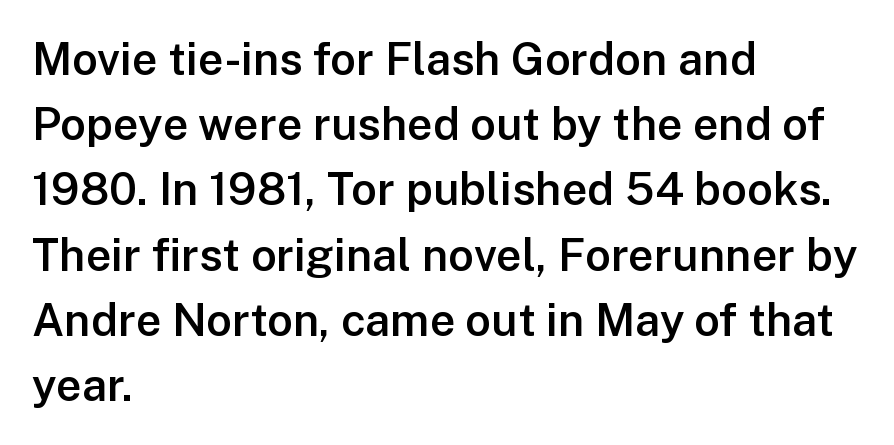
What's the leading like? Ordinary, nothing unusual. Look at the bottom of the vertical strokes: they stop flat, with no serifs. Semibold letterforms, between regular and bold. Rendered with straight, roman letterforms.
